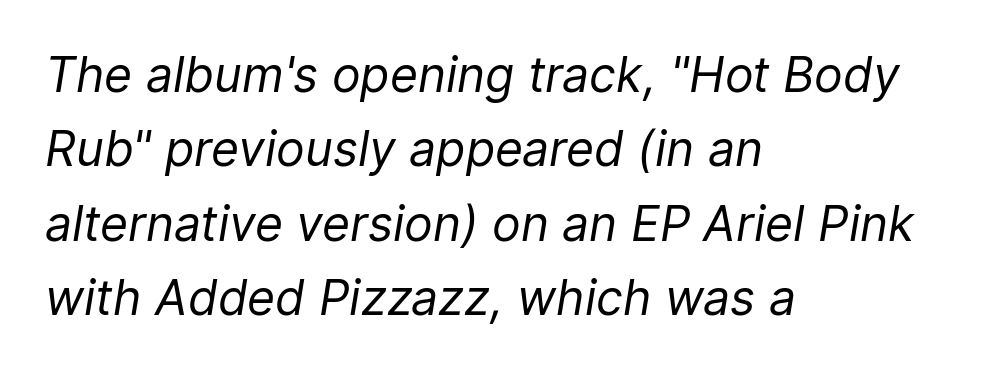
Q: Is the text bold? A: No.
Q: Is the text italic (slanted)? A: Yes, it leans right by about 9 degrees.
Q: Is the text underlined? A: No.
Q: How is the paragraph aligned? A: Left-aligned.
Q: Is the spacing between letters normal or unusually wide? A: Normal.
Q: Is the spacing between lines tight, normal or loose? A: Normal.
Q: Width (condensed, normal, or wide)? A: Normal.
Q: Stroke contrast? A: Low.
Q: x-height? A: Medium.
Q: Monospaced? A: No.
